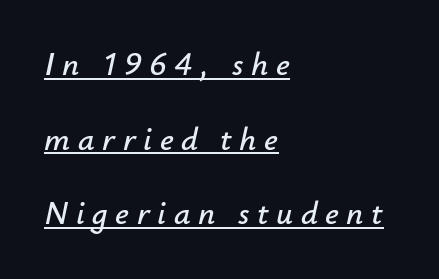
Q: Is the text italic (slanted)? A: Yes, it leans right by about 12 degrees.
Q: Is the text underlined? A: Yes.
Q: How is the paragraph aligned? A: Left-aligned.
Q: Is the spacing between letters normal or unusually wide? A: Unusually wide.
Q: Is the spacing between lines tight, normal or loose? A: Loose.
Q: Width (condensed, normal, or wide)? A: Normal.
Q: Stroke contrast? A: Low.
Q: x-height? A: Small.
Q: Monospaced? A: No.
